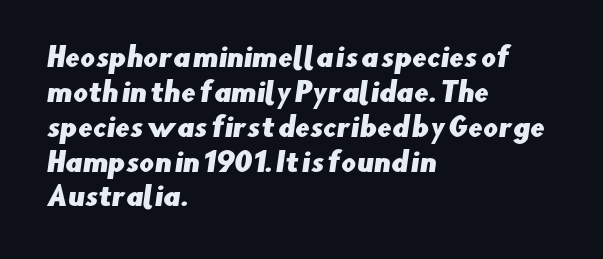
Glance below the letters and you will spot only blank space. A typesetter would call this leading conventional body-copy spacing. Nothing unusual about the tracking: characters are spaced as the font intends. The text block is weighted toward the left margin, trailing off unevenly rightward.
